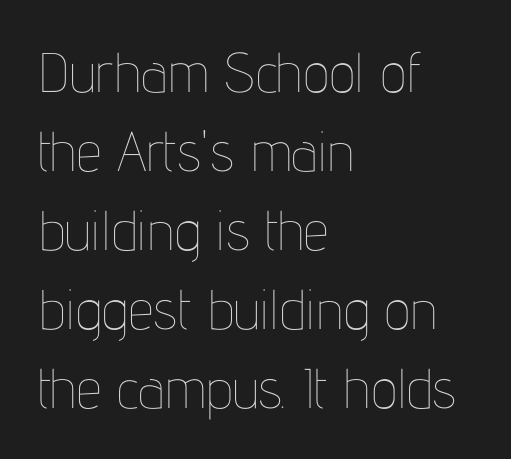
{"italic": "no", "bold": "no", "weight": "thin", "width": "condensed", "stroke_contrast": "low", "x_height": "medium", "monospaced": "no", "underline": "no", "align": "left", "line_spacing": "normal", "line_spacing_ratio": 1.41, "letter_spacing": "normal", "letter_spacing_em": 0.0, "glyph_px": 56}
